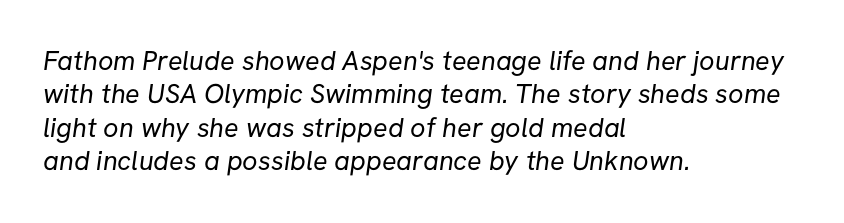
Leftover space on each line is placed entirely after the last word. Descender tails drop into unmarked territory. Standard letterfit; no display-style spreading of the glyphs. The font sits on the lighter half of the weight spectrum, regular included.
